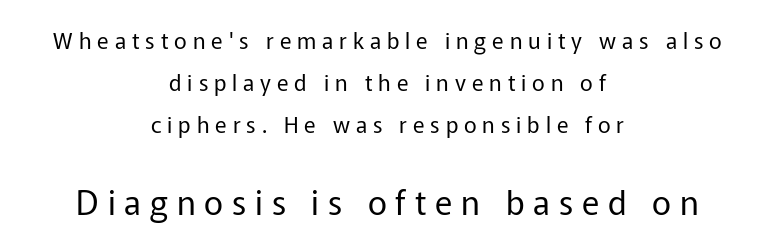
{"serif": "no", "italic": "no", "bold": "no", "weight": "regular", "width": "normal", "stroke_contrast": "low", "x_height": "medium", "monospaced": "no", "underline": "no", "align": "center", "line_spacing": "loose", "line_spacing_ratio": 1.92, "letter_spacing": "wide", "letter_spacing_em": 0.27, "larger_block": "second", "size_ratio": 1.5, "glyph_px": 33}
